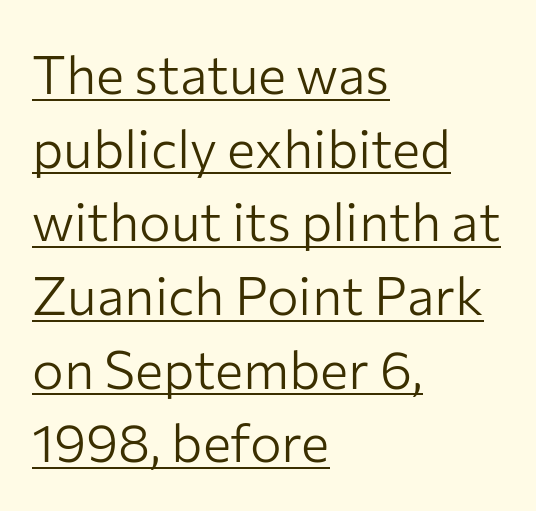
These lines keep a tight, regular rhythm from letter to letter. This is underlined copy, the kind a proofreader might mark for attention. What kind of face is this? One without serifs — a sans. Casual observation: everything's shoved over to the left.
